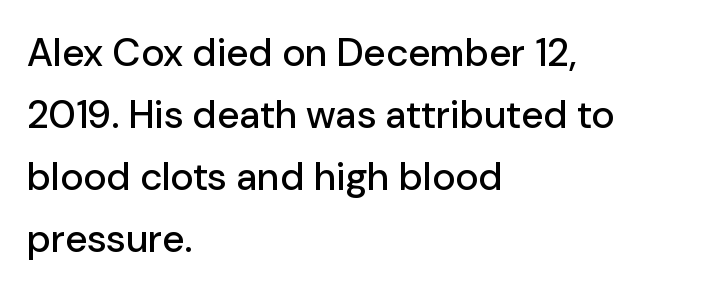
{"serif": "no", "italic": "no", "width": "normal", "stroke_contrast": "low", "x_height": "medium", "monospaced": "no", "underline": "no", "align": "left", "line_spacing": "normal", "line_spacing_ratio": 1.59, "letter_spacing": "normal", "letter_spacing_em": 0.0, "glyph_px": 39}
